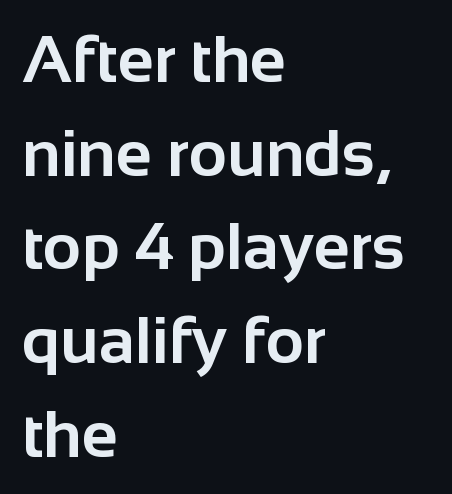
Unlike italic type, these characters show no tilt at all. A clean baseline with only descenders dipping below it. The passage shown is typeset with a sans-serif family. Caption: bold face, heavy strokes.
